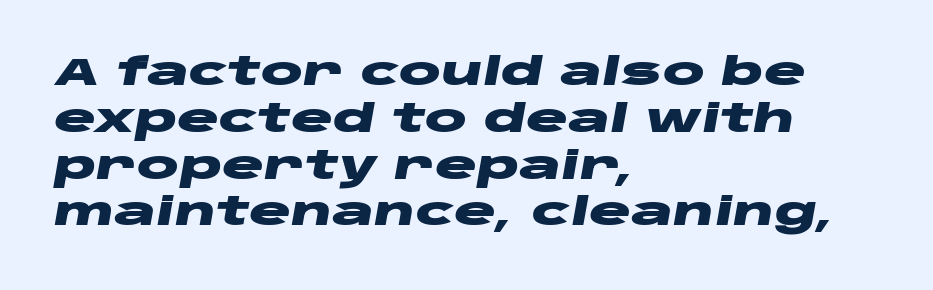
Q: Is the text bold? A: Yes.
Q: Is the text italic (slanted)? A: Yes, it leans right by about 10 degrees.
Q: Is the text underlined? A: No.
Q: How is the paragraph aligned? A: Left-aligned.
Q: Is the spacing between letters normal or unusually wide? A: Normal.
Q: Width (condensed, normal, or wide)? A: Wide.
Q: Stroke contrast? A: Low.
Q: x-height? A: Large.
Q: Monospaced? A: No.
